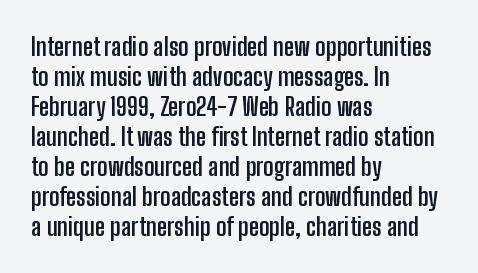
{"italic": "no", "bold": "yes", "underline": "no", "align": "left", "line_spacing_ratio": 1.2, "letter_spacing": "normal", "letter_spacing_em": 0.0, "glyph_px": 25}
